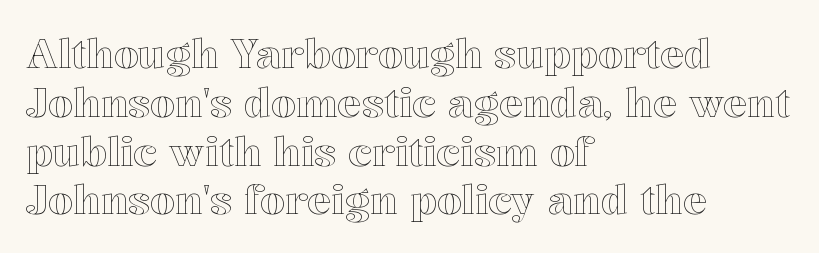
{"italic": "no", "width": "normal", "x_height": "medium", "monospaced": "no", "underline": "no", "align": "left", "line_spacing_ratio": 1.22, "letter_spacing": "normal", "letter_spacing_em": 0.0, "glyph_px": 40}
